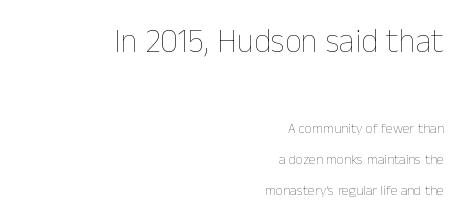
{"italic": "no", "bold": "no", "weight": "thin", "width": "normal", "stroke_contrast": "low", "x_height": "medium", "monospaced": "no", "underline": "no", "align": "right", "line_spacing": "loose", "line_spacing_ratio": 2.22, "letter_spacing": "normal", "letter_spacing_em": 0.0, "larger_block": "first", "size_ratio": 2.36, "glyph_px": 33}
